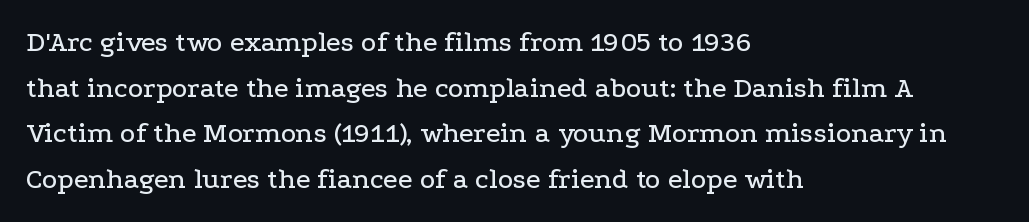
The image shows 29 px wide serif type, upright; set left-aligned, normal line spacing (1.57x), normal letter spacing, not underlined; low stroke contrast and a medium x-height.
